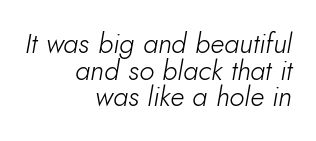
{"italic": "yes", "lean": "right", "slant_degrees": 10, "bold": "no", "weight": "light", "width": "normal", "stroke_contrast": "low", "x_height": "small", "monospaced": "no", "underline": "no", "align": "right", "line_spacing": "tight", "line_spacing_ratio": 0.95, "letter_spacing": "normal", "letter_spacing_em": 0.0, "glyph_px": 28}
